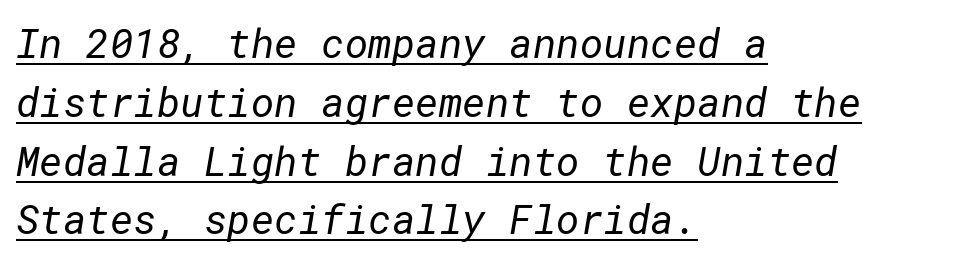
Q: Is the text bold? A: No.
Q: Is the typeface a serif or a sans-serif typeface? A: Sans-serif.
Q: Is the text underlined? A: Yes.
Q: How is the paragraph aligned? A: Left-aligned.
Q: Is the spacing between letters normal or unusually wide? A: Normal.
Q: Is the spacing between lines tight, normal or loose? A: Normal.
Q: Width (condensed, normal, or wide)? A: Normal.
Q: Stroke contrast? A: Low.
Q: x-height? A: Medium.
